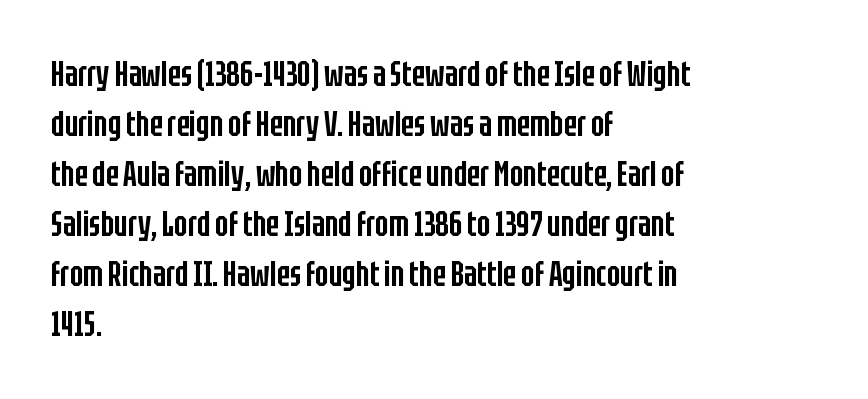
{"serif": "no", "italic": "no", "bold": "semi", "weight": "semibold", "width": "condensed", "stroke_contrast": "low", "x_height": "large", "monospaced": "no", "underline": "no", "align": "left", "line_spacing": "normal", "line_spacing_ratio": 1.43, "letter_spacing": "normal", "letter_spacing_em": 0.0, "glyph_px": 35}
